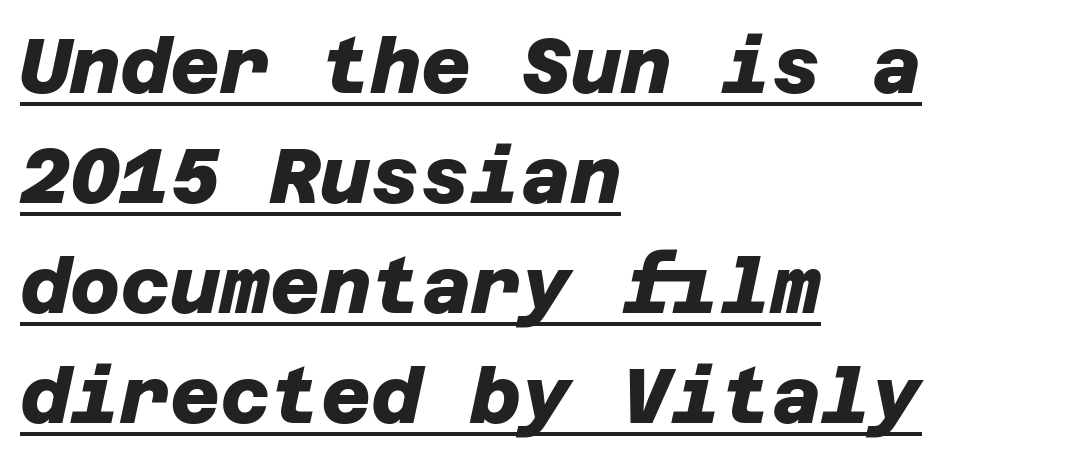
The glyphs are accompanied by a horizontal stroke just below them. Typographic density is high because the face is bold. These lines keep a tight, regular rhythm from letter to letter. Type style note: lacks serifs. The line-height multiplier appears to be the usual default.
